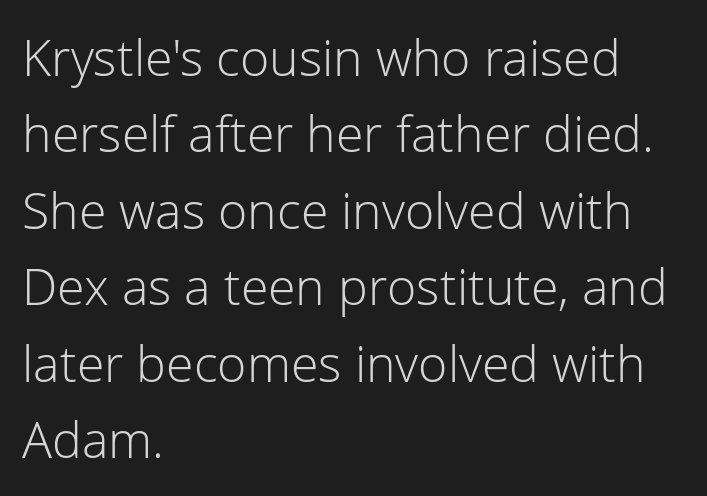
Regarding leading, the lines here are spaced in the standard way. Clear beneath every line of the passage. Unlike a traditional serif, this face leaves its strokes unadorned. These lines are set flush left with a ragged right edge. The rendering uses natural spacing where letterforms have individual widths.
